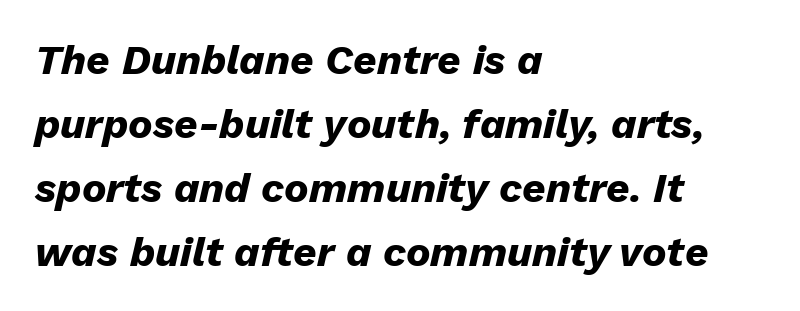
{"italic": "yes", "lean": "right", "slant_degrees": 13, "bold": "yes", "weight": "heavy", "width": "normal", "stroke_contrast": "low", "x_height": "medium", "monospaced": "no", "underline": "no", "align": "left", "line_spacing": "normal", "line_spacing_ratio": 1.56, "letter_spacing": "normal", "letter_spacing_em": 0.0, "glyph_px": 41}
